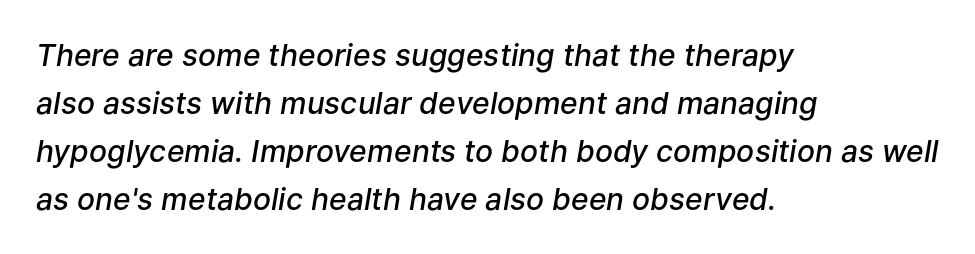
{"italic": "yes", "lean": "right", "slant_degrees": 9, "bold": "semi", "weight": "semibold", "width": "normal", "stroke_contrast": "low", "x_height": "medium", "monospaced": "no", "underline": "no", "align": "left", "line_spacing": "normal", "line_spacing_ratio": 1.6, "letter_spacing": "normal", "letter_spacing_em": 0.0, "glyph_px": 30}
